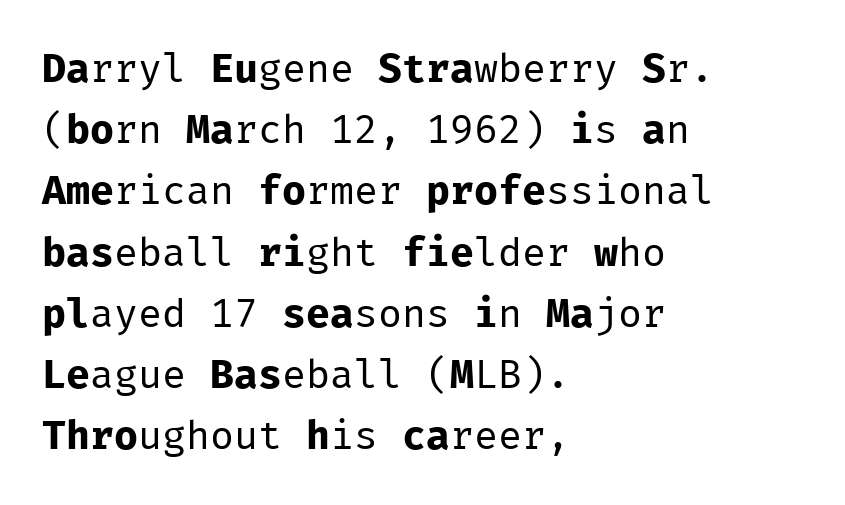
Q: Is the text bold? A: No.
Q: Is the text italic (slanted)? A: No, it is upright.
Q: Is the typeface a serif or a sans-serif typeface? A: Sans-serif.
Q: Is the text underlined? A: No.
Q: How is the paragraph aligned? A: Left-aligned.
Q: Is the spacing between letters normal or unusually wide? A: Normal.
Q: Is the spacing between lines tight, normal or loose? A: Normal.
Q: Width (condensed, normal, or wide)? A: Normal.
Q: Stroke contrast? A: Low.
Q: x-height? A: Medium.
Q: Monospaced? A: Yes.
